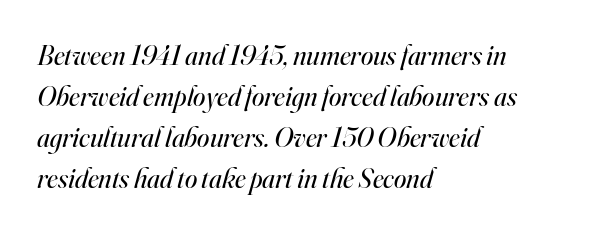
{"serif": "yes", "italic": "yes", "lean": "right", "slant_degrees": 16, "bold": "no", "weight": "regular", "width": "normal", "stroke_contrast": "high", "x_height": "small", "monospaced": "no", "underline": "no", "align": "left", "line_spacing": "normal", "line_spacing_ratio": 1.47, "letter_spacing": "normal", "letter_spacing_em": 0.0, "glyph_px": 28}
